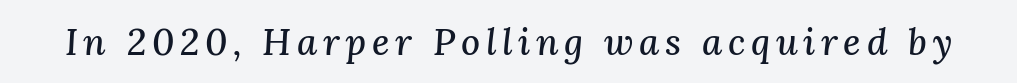
The specimen reads as italic at a glance. Just letters on the line, the space beneath them empty. This rendering employs a face with finishing strokes, i.e., a serif. You could not count columns in this text — the font is proportionally spaced.
